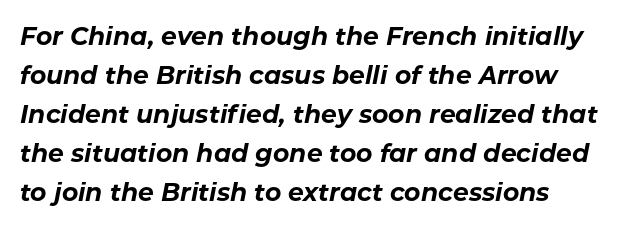
Notice how the stems are inclined rather than vertical — that's the hallmark of italics. Line spacing here is normal. These words are printed bold, with thick strokes throughout. There is no visible air inserted between adjacent glyphs. The passage is arranged the way most books set body copy — flush left. Quick note: underline off.
